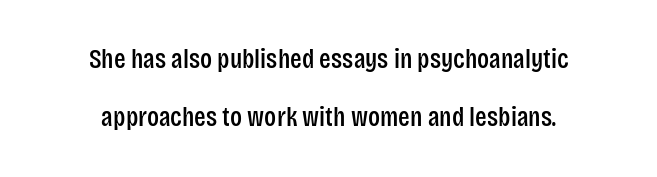
{"italic": "no", "underline": "no", "align": "center", "line_spacing": "loose", "line_spacing_ratio": 2.15, "letter_spacing": "normal", "letter_spacing_em": 0.0, "glyph_px": 27}
